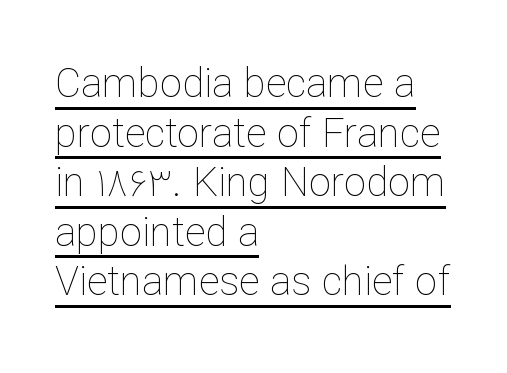
{"italic": "no", "bold": "no", "weight": "thin", "width": "normal", "stroke_contrast": "low", "x_height": "medium", "monospaced": "no", "underline": "yes", "align": "left", "line_spacing_ratio": 1.24, "letter_spacing": "normal", "letter_spacing_em": 0.0, "glyph_px": 40}
